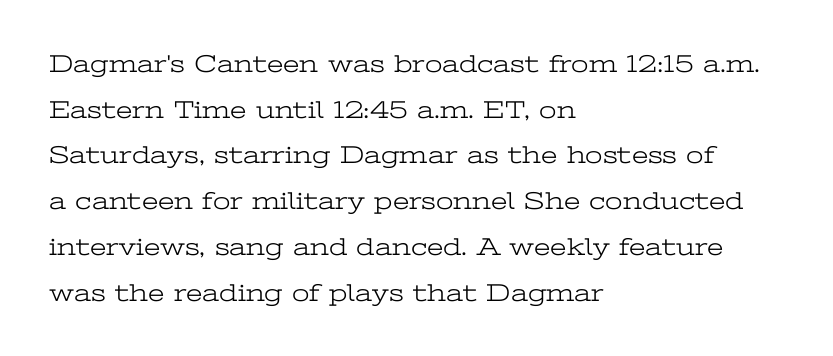
{"italic": "no", "bold": "no", "underline": "no", "align": "left", "line_spacing_ratio": 1.83, "letter_spacing": "normal", "letter_spacing_em": 0.0, "glyph_px": 25}
